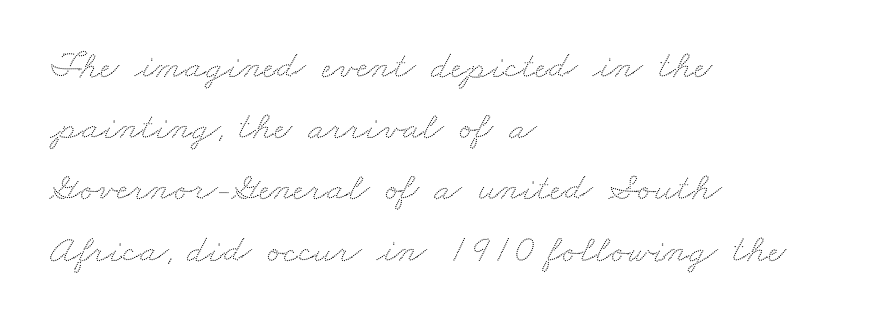
Left-aligned paragraph, ragged on the right. Underline: absent. Honestly, the letter spacing is just normal — you wouldn't notice it. One glance says typical: line gaps are just what's usual.
